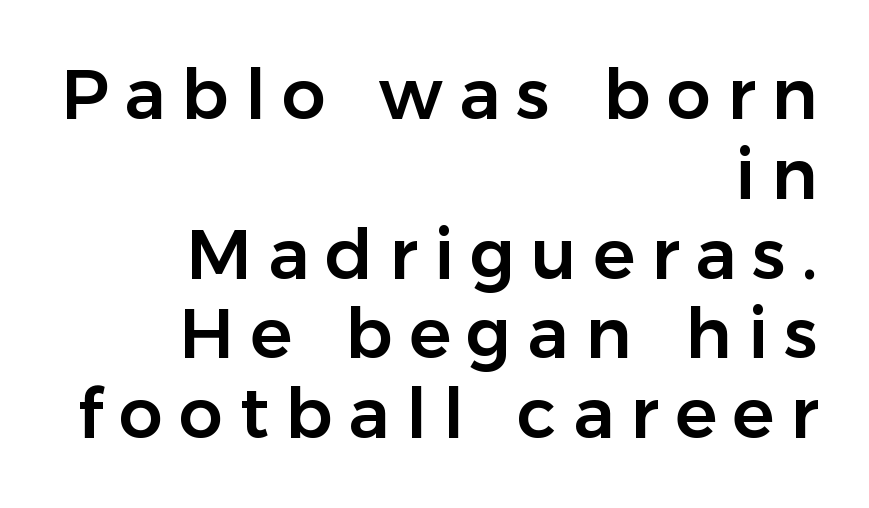
Q: Is the text italic (slanted)? A: No, it is upright.
Q: Is the typeface a serif or a sans-serif typeface? A: Sans-serif.
Q: Is the text underlined? A: No.
Q: How is the paragraph aligned? A: Right-aligned.
Q: Is the spacing between letters normal or unusually wide? A: Unusually wide.
Q: Is the spacing between lines tight, normal or loose? A: Tight.
Q: Width (condensed, normal, or wide)? A: Normal.
Q: Stroke contrast? A: Low.
Q: x-height? A: Medium.
Q: Monospaced? A: No.
